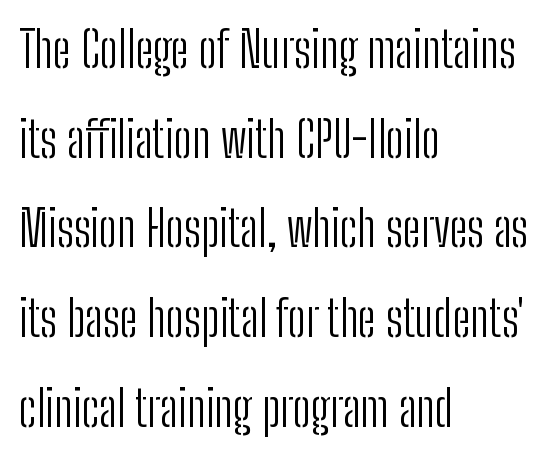
Think of a printed novel: that variable character pitch is what you see here. Beneath every word, the page is bare. The paragraph has a hard left edge and a soft right edge. Look at the tracking — it's just the regular setting, nothing added. Stroke terminals: plain, sans-serif.
